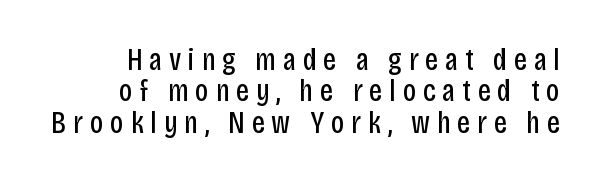
The image shows 32 px regular-weight, condensed sans-serif type, upright; set right-aligned, tight line spacing (0.98x), unusually wide letter spacing (+0.21 em), not underlined; low stroke contrast and a large x-height.
